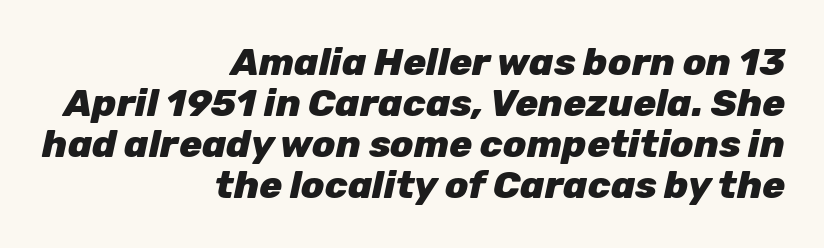
Q: Is the text bold? A: Yes.
Q: Is the text italic (slanted)? A: Yes, it leans right by about 12 degrees.
Q: Is the text underlined? A: No.
Q: How is the paragraph aligned? A: Right-aligned.
Q: Is the spacing between letters normal or unusually wide? A: Normal.
Q: Is the spacing between lines tight, normal or loose? A: Tight.
Q: Width (condensed, normal, or wide)? A: Normal.
Q: Stroke contrast? A: Low.
Q: x-height? A: Medium.
Q: Monospaced? A: No.
